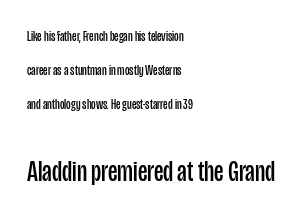
{"serif": "no", "italic": "no", "bold": "no", "weight": "regular", "width": "condensed", "stroke_contrast": "low", "x_height": "large", "monospaced": "no", "underline": "no", "align": "left", "line_spacing": "loose", "line_spacing_ratio": 2.42, "letter_spacing": "normal", "letter_spacing_em": 0.0, "larger_block": "second", "size_ratio": 2.14, "glyph_px": 30}
